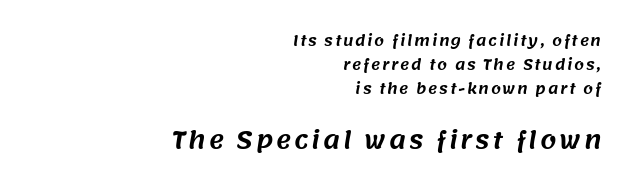
{"underline": "no", "align": "right", "line_spacing_ratio": 1.71, "larger_block": "second", "size_ratio": 1.64, "glyph_px": 23}
